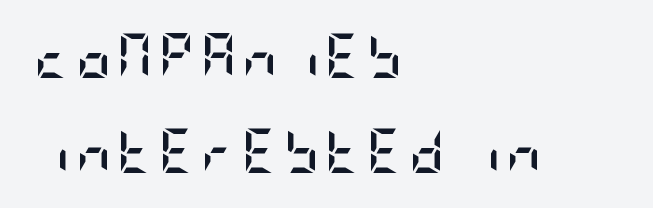
Line spacing here is loose. On the weight axis this lands at bold, roughly 700. Caption: multi-line text, flush left, ragged right. The zone under the glyphs is completely vacant. The typeface chosen for these lines omits serifs.
